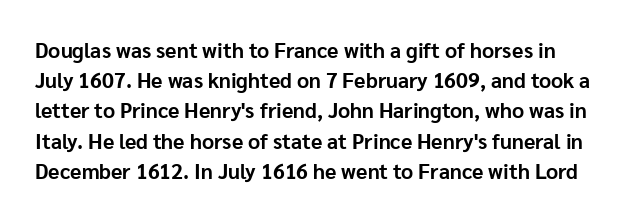
Q: Is the text bold? A: Yes.
Q: Is the text italic (slanted)? A: No, it is upright.
Q: Is the text underlined? A: No.
Q: Is the spacing between letters normal or unusually wide? A: Normal.
Q: Is the spacing between lines tight, normal or loose? A: Normal.
